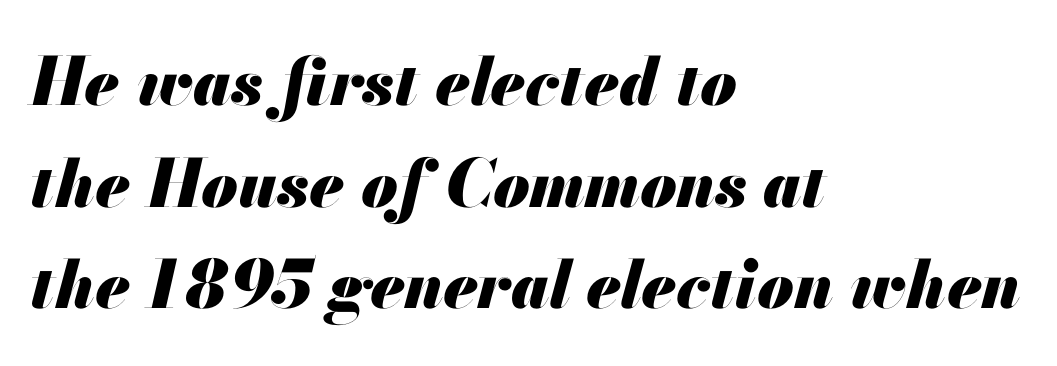
Q: Is the text bold? A: Yes.
Q: Is the text italic (slanted)? A: Yes, it leans right by about 13 degrees.
Q: Is the text underlined? A: No.
Q: How is the paragraph aligned? A: Left-aligned.
Q: Is the spacing between letters normal or unusually wide? A: Normal.
Q: Is the spacing between lines tight, normal or loose? A: Normal.
Q: Width (condensed, normal, or wide)? A: Normal.
Q: Stroke contrast? A: Medium.
Q: x-height? A: Small.
Q: Monospaced? A: No.
